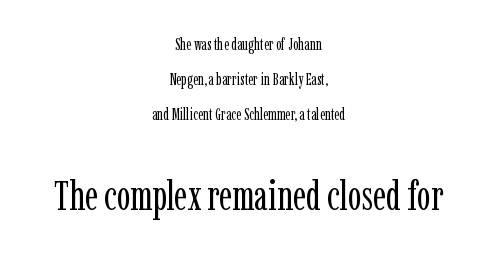
Between these two stacked blocks, the lower one wins on size. A centered setting, common on invitations and titles, is used for this passage. Is the stroke heavy? The answer is a plain regular-or-lighter. Spacing between characters is what you'd get straight out of the box. Do the characters align in a grid? No, the font is proportional. The specimen omits any rule beneath the text block's lines.
